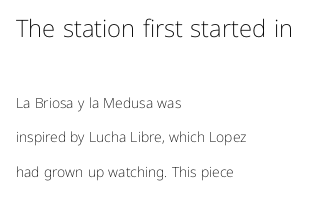
The face used here appears at its bigger size in the upper chunk. Honestly, the rows look like they've been pulled way apart. Descender tails drop into unmarked territory. Ordinary non-slanted type is in use.
